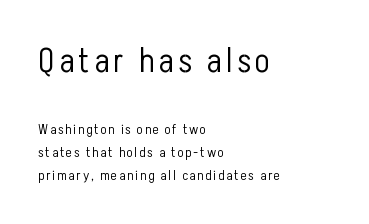
Font category for this specimen: sans-serif. Is this a fixed-width face? No — the glyphs have proportional, varying widths. Regarding leading, the lines here are spaced in the standard way. This rendering features lettering with no underline.
